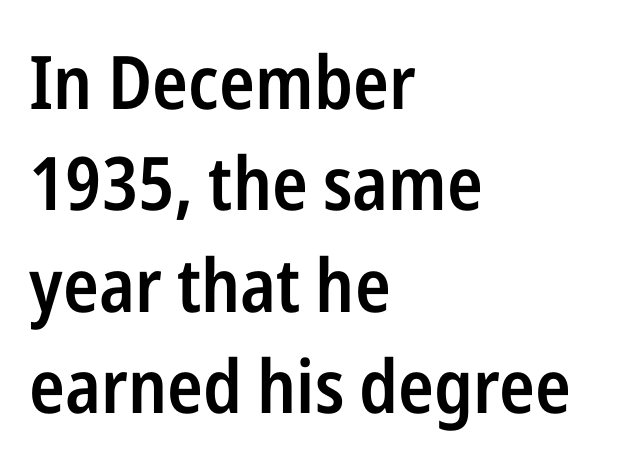
Compared with an ordinary text face, these strokes are moderately heavier — a semibold. Character widths vary here, with narrow letters taking less room than wide ones. The passage is arranged the way most books set body copy — flush left. This is the regular roman posture of the typeface. Evenly set lines give the paragraph a standard silhouette. Words appear dense and cohesive because spacing is normal.
